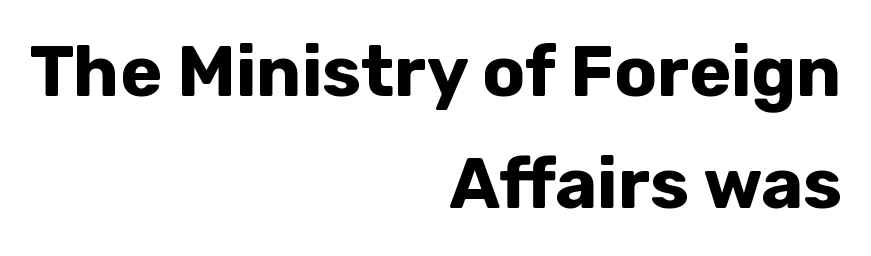
{"serif": "no", "italic": "no", "bold": "yes", "weight": "bold", "width": "normal", "stroke_contrast": "low", "x_height": "medium", "monospaced": "no", "underline": "no", "align": "right", "line_spacing": "normal", "line_spacing_ratio": 1.58, "letter_spacing": "normal", "letter_spacing_em": 0.0, "glyph_px": 71}
